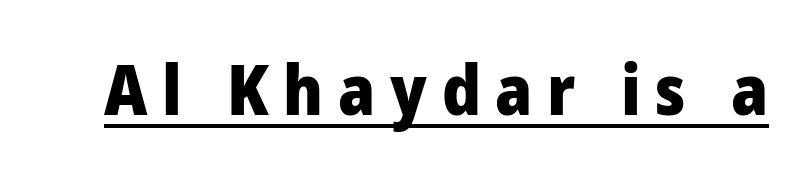
The image shows 70 px heavy, condensed sans-serif type, upright; set unusually wide letter spacing (+0.21 em), underlined; low stroke contrast and a large x-height.
